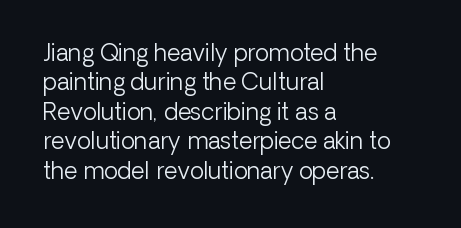
{"italic": "no", "bold": "no", "underline": "no", "align": "left", "line_spacing": "normal", "line_spacing_ratio": 1.28, "letter_spacing": "normal", "letter_spacing_em": 0.0, "glyph_px": 23}
